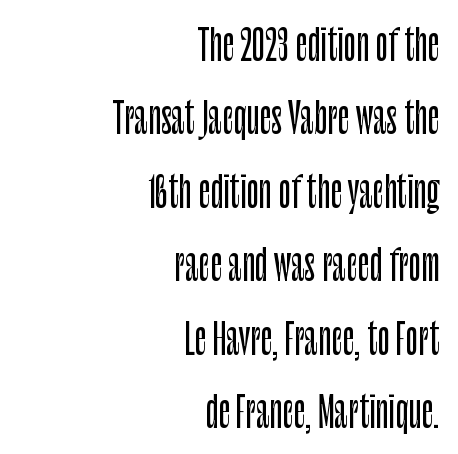
The rendering uses natural spacing where letterforms have individual widths. Notice how the stems are strictly vertical — no italics here. A typesetter would label this face a sans. A typesetter would call this zero additional tracking. The space directly below the letters is spotless. The lines in this sample share a right terminus and differ only in where they begin.
